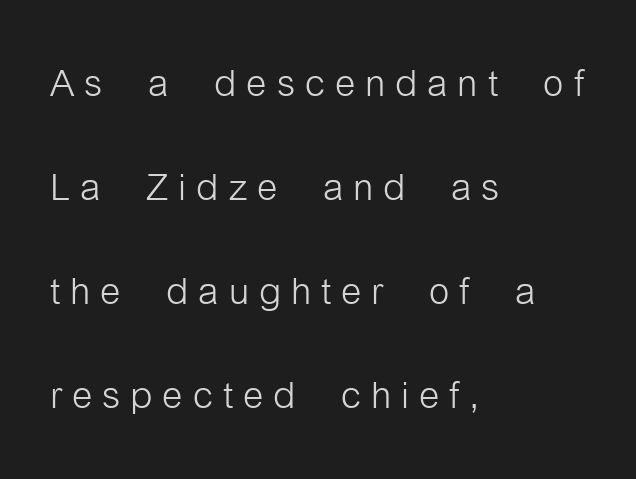
The image shows 52 px light, condensed sans-serif type, upright; set left-aligned, loose line spacing (2.0x), not underlined; low stroke contrast and a medium x-height.
